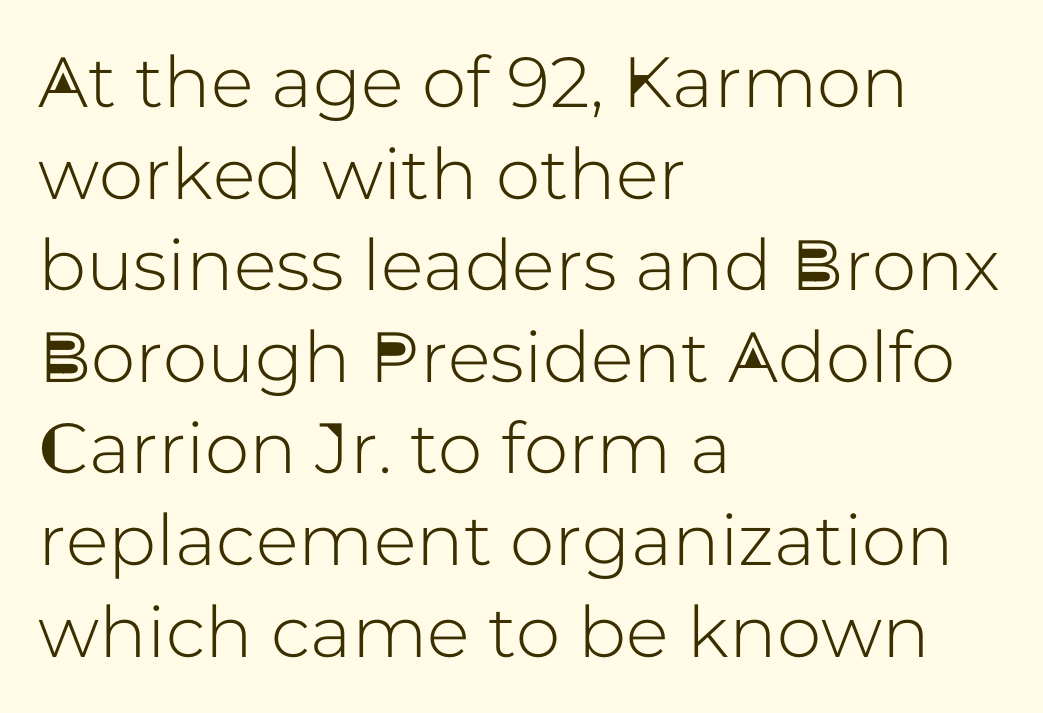
Q: Is the text italic (slanted)? A: No, it is upright.
Q: Is the typeface a serif or a sans-serif typeface? A: Sans-serif.
Q: Is the text underlined? A: No.
Q: How is the paragraph aligned? A: Left-aligned.
Q: Is the spacing between letters normal or unusually wide? A: Normal.
Q: Is the spacing between lines tight, normal or loose? A: Normal.
Q: Width (condensed, normal, or wide)? A: Normal.
Q: Stroke contrast? A: Low.
Q: x-height? A: Medium.
Q: Monospaced? A: No.
